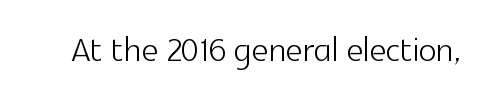
Q: Is the text bold? A: No.
Q: Is the text italic (slanted)? A: No, it is upright.
Q: Is the typeface a serif or a sans-serif typeface? A: Sans-serif.
Q: Is the text underlined? A: No.
Q: Is the spacing between letters normal or unusually wide? A: Normal.
Q: Width (condensed, normal, or wide)? A: Normal.
Q: x-height? A: Medium.
Q: Monospaced? A: No.
